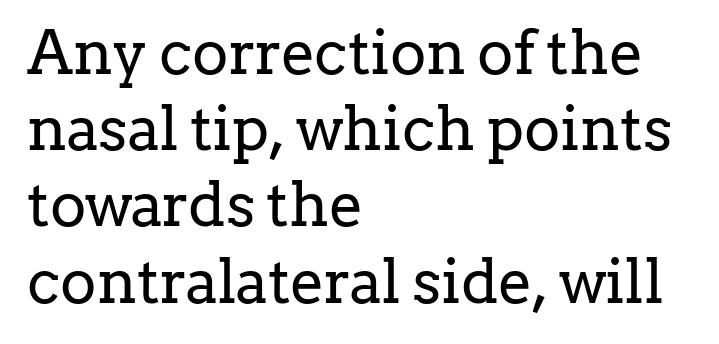
These lines are rendered in a variable-pitch font. This is roman type, the default non-slanted kind. Is the letter spacing exaggerated? No — it looks like the ordinary default. No word sits above an underline. Is the type heavy? It reads as light-to-regular instead.
